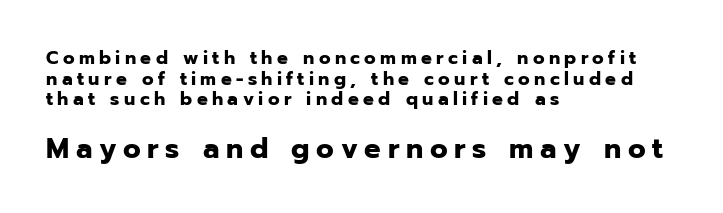
Q: Is the text bold? A: Yes.
Q: Is the text italic (slanted)? A: No, it is upright.
Q: Is the typeface a serif or a sans-serif typeface? A: Sans-serif.
Q: Is the text underlined? A: No.
Q: How is the paragraph aligned? A: Left-aligned.
Q: Is the spacing between letters normal or unusually wide? A: Unusually wide.
Q: Is the spacing between lines tight, normal or loose? A: Tight.
Q: Which block of text is set in a larger size, the first (top) or the second (bottom)? A: The second (bottom) one.
Q: Width (condensed, normal, or wide)? A: Normal.
Q: Stroke contrast? A: Low.
Q: x-height? A: Medium.
Q: Monospaced? A: No.
